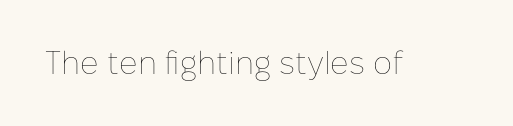
Characters remain perfectly vertical along every line. No chunkiness to these letters — they're not bold. You could not count columns in this text — the font is proportionally spaced. The gap between lines stays unmarked. This sample uses plain, unmodified letter spacing.
